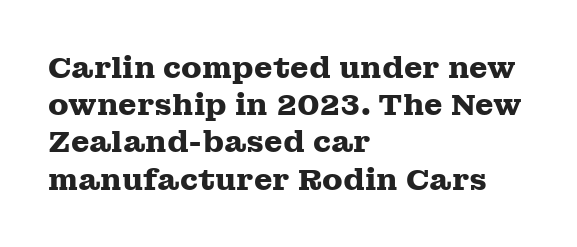
Q: Is the text bold? A: Yes.
Q: Is the text italic (slanted)? A: No, it is upright.
Q: Is the typeface a serif or a sans-serif typeface? A: Serif.
Q: Is the text underlined? A: No.
Q: How is the paragraph aligned? A: Left-aligned.
Q: Is the spacing between letters normal or unusually wide? A: Normal.
Q: Width (condensed, normal, or wide)? A: Wide.
Q: Stroke contrast? A: Medium.
Q: x-height? A: Medium.
Q: Monospaced? A: No.
